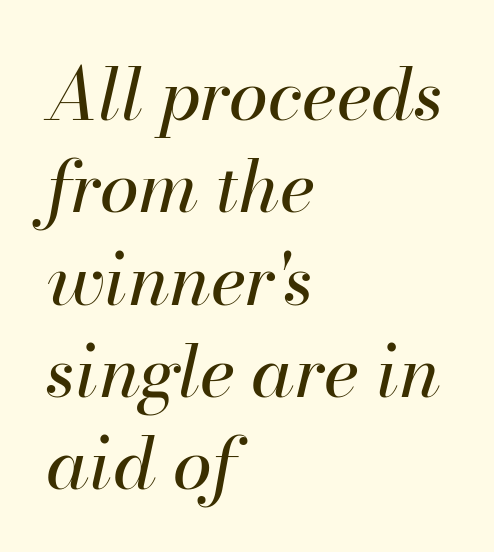
Q: Is the text bold? A: No.
Q: Is the text italic (slanted)? A: Yes, it leans right by about 13 degrees.
Q: Is the text underlined? A: No.
Q: How is the paragraph aligned? A: Left-aligned.
Q: Is the spacing between letters normal or unusually wide? A: Normal.
Q: Is the spacing between lines tight, normal or loose? A: Normal.
Q: Width (condensed, normal, or wide)? A: Normal.
Q: Stroke contrast? A: High.
Q: x-height? A: Small.
Q: Monospaced? A: No.
